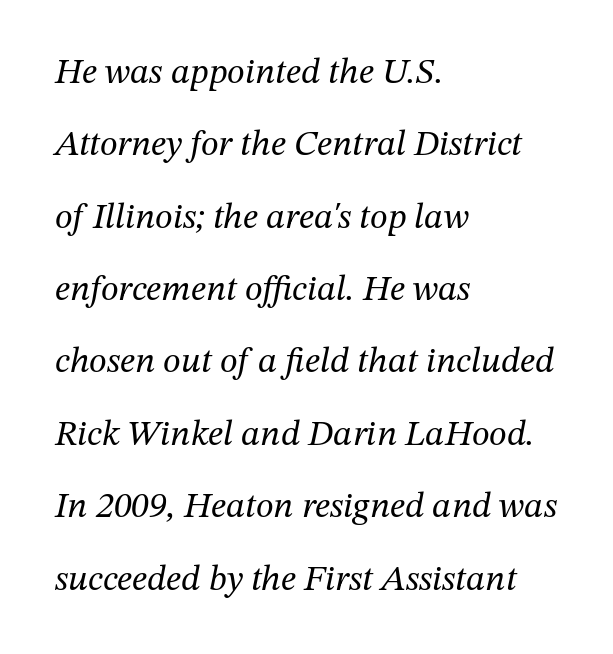
The strip under each line holds only bare page. Stem width sits at or under what a default text font uses. A typesetter would call this zero additional tracking. The designer went with a serif here, giving each stem small feet.
